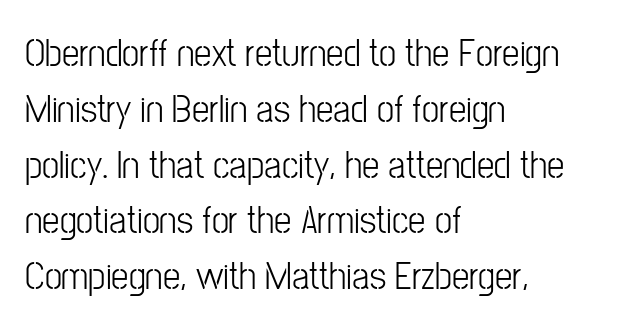
{"serif": "no", "italic": "no", "width": "condensed", "stroke_contrast": "low", "x_height": "medium", "monospaced": "no", "underline": "no", "align": "left", "line_spacing": "normal", "line_spacing_ratio": 1.43, "letter_spacing": "normal", "letter_spacing_em": 0.0, "glyph_px": 39}
